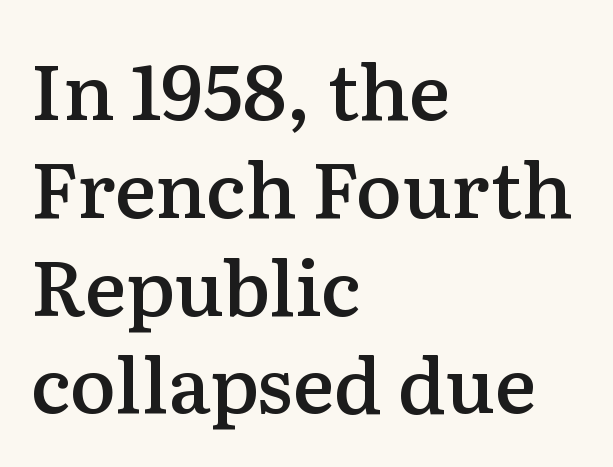
A fair bit of extra ink — the face is semibold, not bold. Note: serifs present on the glyphs. These lines sit exactly where default settings would place them. The face used here is proportionally spaced, like ordinary book or web type.
